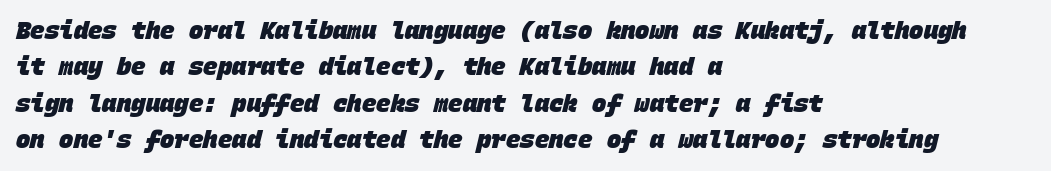
Q: Is the text bold? A: Yes.
Q: Is the text underlined? A: No.
Q: How is the paragraph aligned? A: Left-aligned.
Q: Is the spacing between letters normal or unusually wide? A: Normal.
Q: Is the spacing between lines tight, normal or loose? A: Normal.
